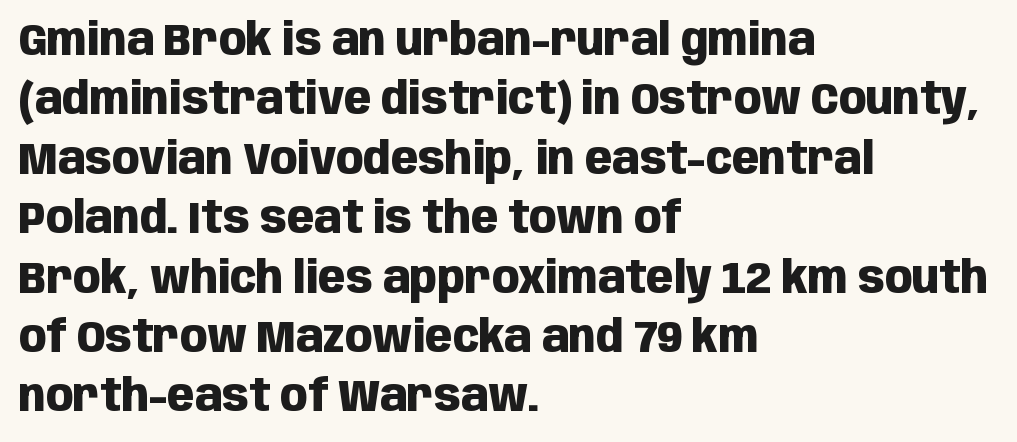
Quick note: interline space is typical. The letters sit at their default tracking, neither squeezed nor spread. This sample has the flowing, uneven cadence of proportional lettering. This rendering employs a face without finishing strokes, i.e., a sans-serif. A student would call this left alignment; a typographer would say flush left, rag right.
